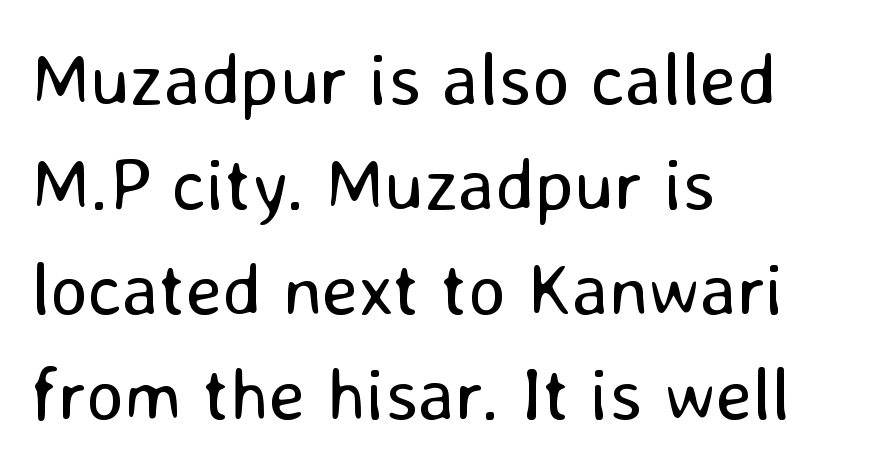
No chunkiness to these letters — they're not bold. Typeset ragged right — the left edge is the straight one. The letters advance in unequal steps, a hallmark of proportional type. Descender tails drop into unmarked territory. Each letter's strokes conclude bluntly, with no projecting serifs. Leading: standard.
